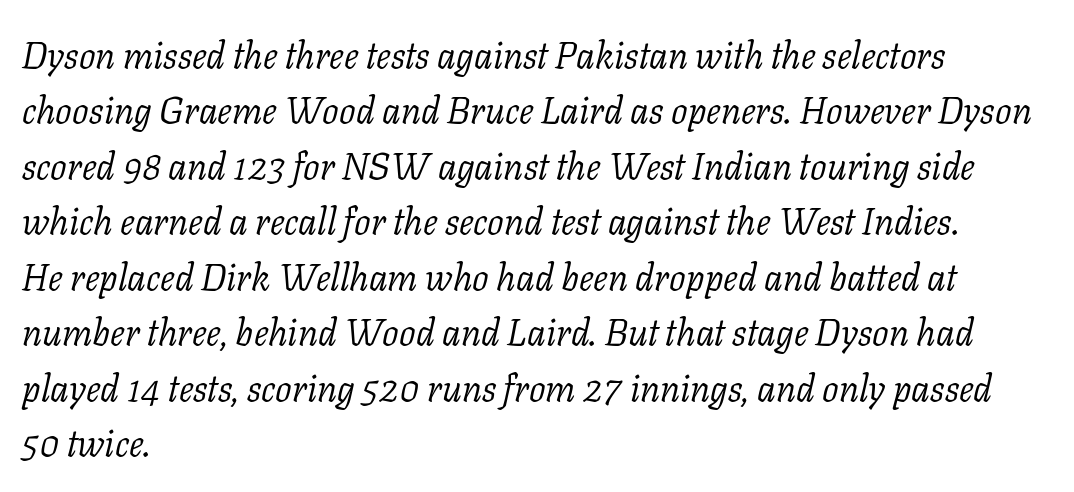
{"serif": "yes", "italic": "yes", "lean": "right", "slant_degrees": 11, "bold": "no", "weight": "light", "width": "normal", "stroke_contrast": "low", "x_height": "medium", "monospaced": "no", "underline": "no", "align": "left", "line_spacing": "normal", "line_spacing_ratio": 1.5, "letter_spacing": "normal", "letter_spacing_em": 0.0, "glyph_px": 37}
